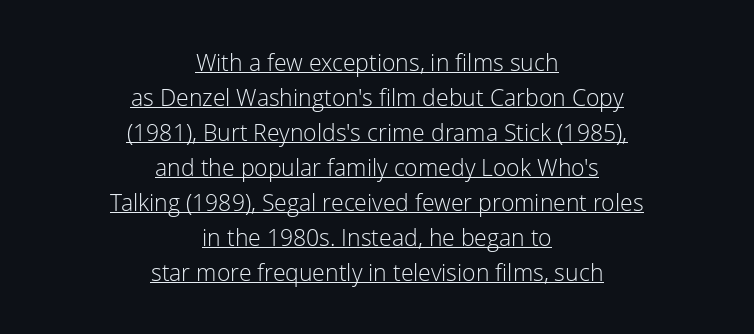
Q: Is the text bold? A: No.
Q: Is the text italic (slanted)? A: No, it is upright.
Q: Is the text underlined? A: Yes.
Q: How is the paragraph aligned? A: Centered.
Q: Is the spacing between letters normal or unusually wide? A: Normal.
Q: Is the spacing between lines tight, normal or loose? A: Normal.
